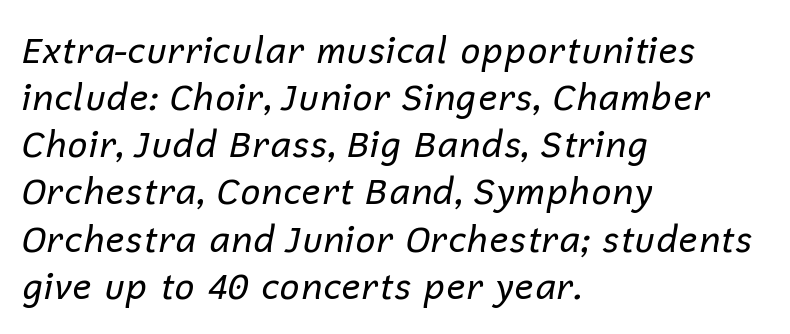
{"italic": "yes", "lean": "right", "slant_degrees": 12, "bold": "no", "weight": "regular", "width": "normal", "stroke_contrast": "low", "x_height": "medium", "monospaced": "no", "underline": "no", "align": "left", "line_spacing": "normal", "line_spacing_ratio": 1.31, "letter_spacing": "normal", "letter_spacing_em": 0.0, "glyph_px": 36}
